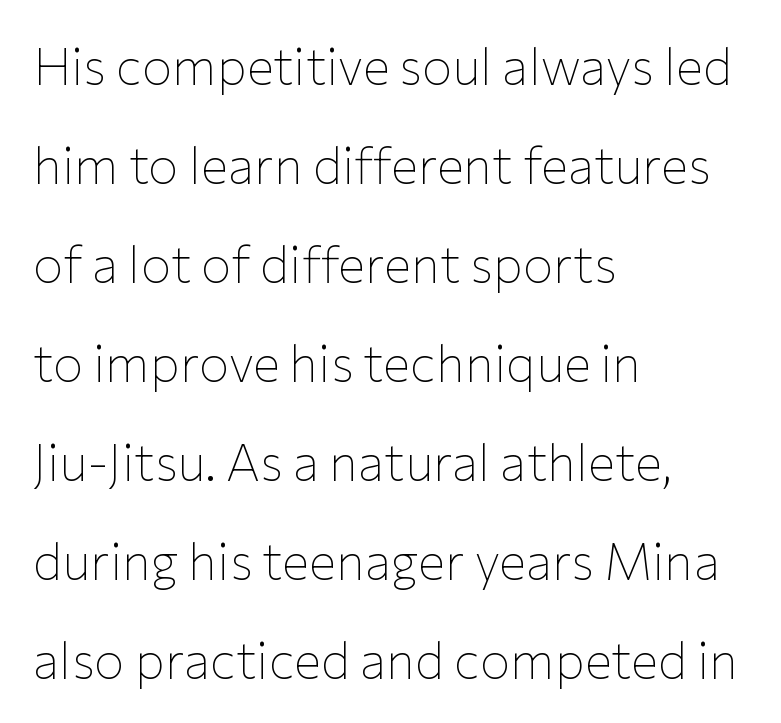
The image shows 51 px thin sans-serif type, upright; set left-aligned, loose line spacing (1.94x), normal letter spacing, not underlined; low stroke contrast and a medium x-height.
